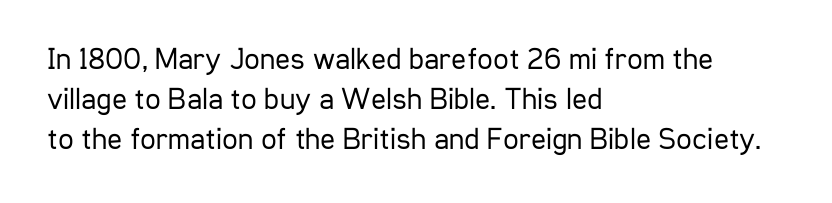
{"serif": "no", "italic": "no", "bold": "no", "weight": "regular", "width": "condensed", "stroke_contrast": "low", "x_height": "medium", "monospaced": "no", "underline": "no", "align": "left", "line_spacing": "normal", "line_spacing_ratio": 1.29, "letter_spacing": "normal", "letter_spacing_em": 0.0, "glyph_px": 31}
